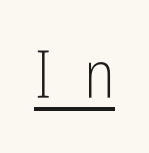
{"serif": "no", "italic": "no", "bold": "no", "weight": "light", "width": "condensed", "stroke_contrast": "low", "x_height": "medium", "monospaced": "no", "underline": "yes", "letter_spacing": "wide", "letter_spacing_em": 0.49, "glyph_px": 66}
